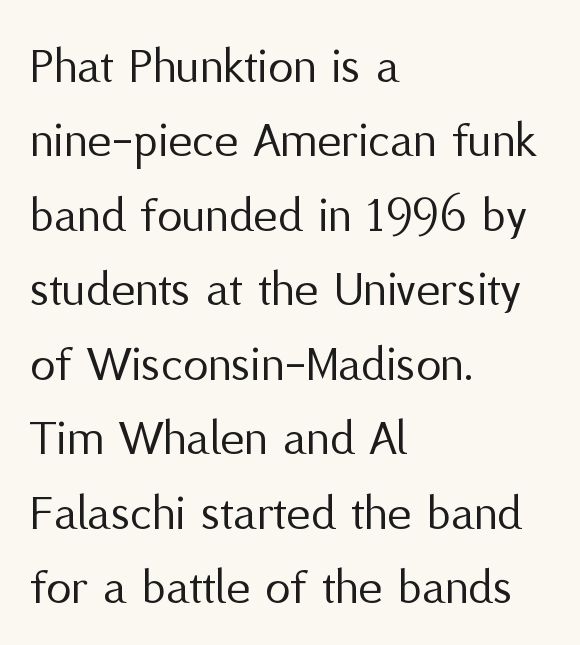
Q: Is the text bold? A: No.
Q: Is the text italic (slanted)? A: No, it is upright.
Q: Is the typeface a serif or a sans-serif typeface? A: Sans-serif.
Q: Is the text underlined? A: No.
Q: How is the paragraph aligned? A: Left-aligned.
Q: Is the spacing between letters normal or unusually wide? A: Normal.
Q: Is the spacing between lines tight, normal or loose? A: Normal.
Q: Width (condensed, normal, or wide)? A: Normal.
Q: Stroke contrast? A: Medium.
Q: x-height? A: Medium.
Q: Monospaced? A: No.
